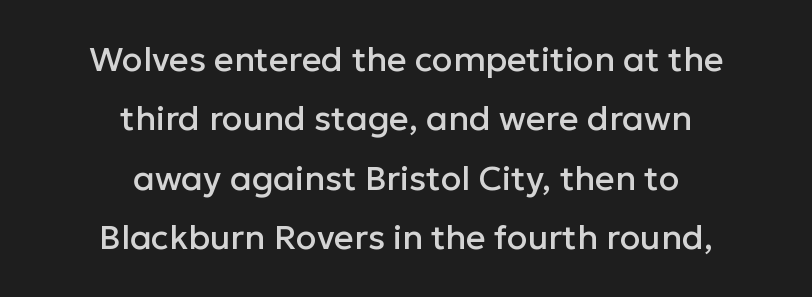
{"serif": "no", "italic": "no", "width": "normal", "stroke_contrast": "low", "x_height": "medium", "monospaced": "no", "underline": "no", "align": "center", "line_spacing_ratio": 1.75, "letter_spacing": "normal", "letter_spacing_em": 0.0, "glyph_px": 34}
